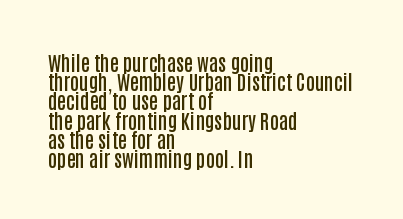
The image shows 20 px text type, upright; set left-aligned, tight line spacing (0.96x), normal letter spacing, not underlined.
